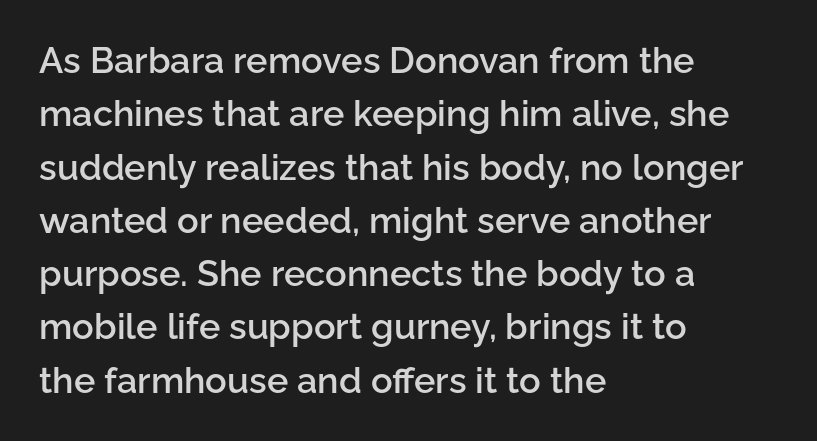
The image shows 36 px semibold sans-serif type, upright; set left-aligned, normal line spacing (1.48x), normal letter spacing, not underlined; low stroke contrast and a medium x-height.
